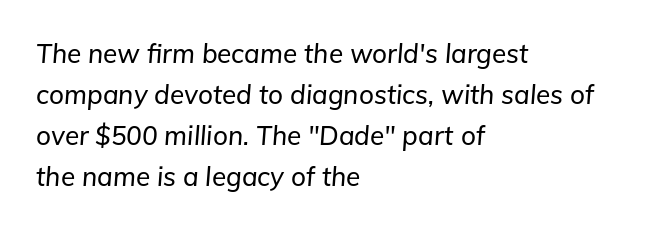
Looking at the ascenders, they clearly lean. Underline: absent. Honestly, the letter spacing is just normal — you wouldn't notice it. The block of text has a typical density, with ordinary space between rows. Horizontally, the lines are justified to the leading edge only.
